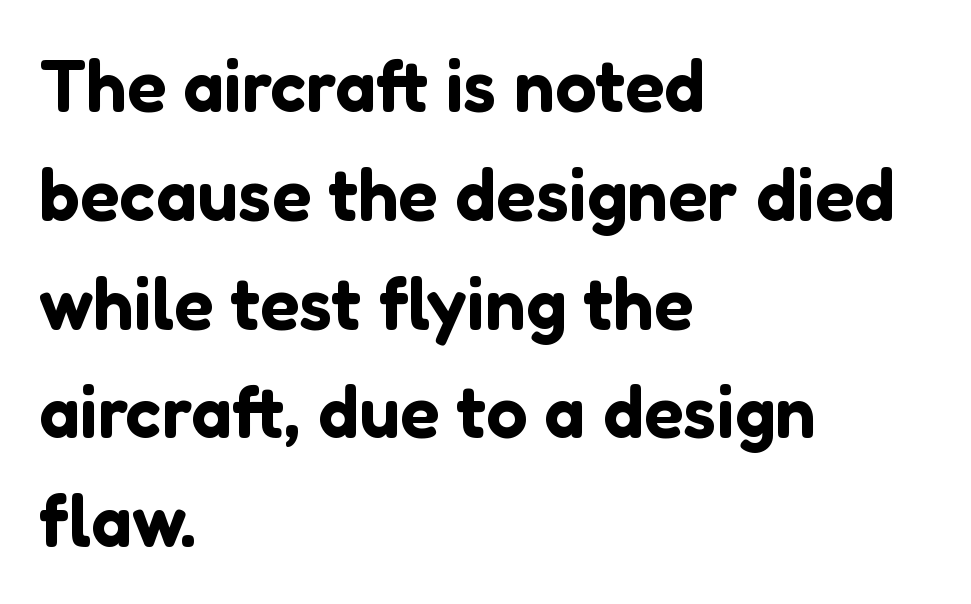
This rendering uses left alignment, leaving the right contour irregular. Regarding serifs, this sample does without them. This sample uses plain, unmodified letter spacing. Beneath every word, the page is bare. The letters advance in unequal steps, a hallmark of proportional type. Does the leading feel generous? No, just average.
